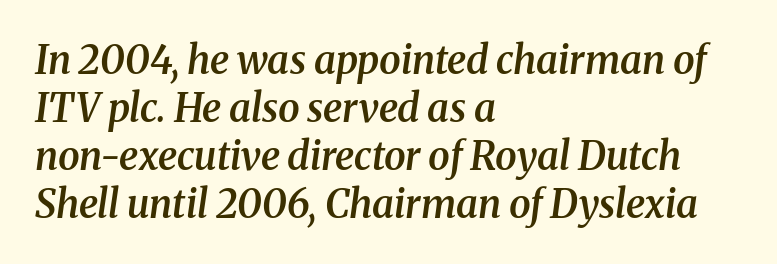
{"serif": "yes", "italic": "yes", "lean": "right", "slant_degrees": 8, "bold": "semi", "weight": "semibold", "width": "normal", "stroke_contrast": "medium", "x_height": "medium", "monospaced": "no", "underline": "no", "align": "left", "line_spacing_ratio": 1.23, "letter_spacing": "normal", "letter_spacing_em": 0.0, "glyph_px": 39}
